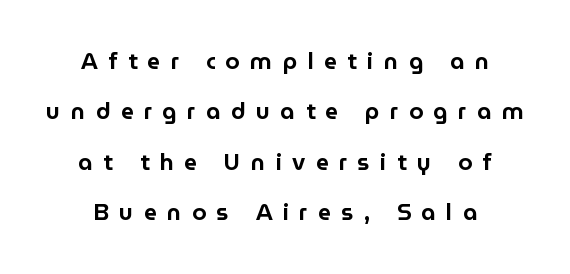
{"italic": "no", "underline": "no", "align": "center", "line_spacing": "loose", "line_spacing_ratio": 2.19, "letter_spacing": "wide", "letter_spacing_em": 0.45, "glyph_px": 23}
